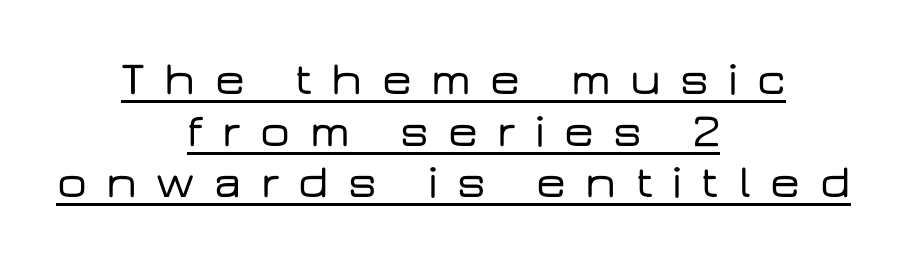
Q: Is the text italic (slanted)? A: No, it is upright.
Q: Is the typeface a serif or a sans-serif typeface? A: Sans-serif.
Q: Is the text underlined? A: Yes.
Q: How is the paragraph aligned? A: Centered.
Q: Is the spacing between letters normal or unusually wide? A: Unusually wide.
Q: Is the spacing between lines tight, normal or loose? A: Tight.
Q: Width (condensed, normal, or wide)? A: Wide.
Q: Stroke contrast? A: Low.
Q: x-height? A: Medium.
Q: Monospaced? A: No.
